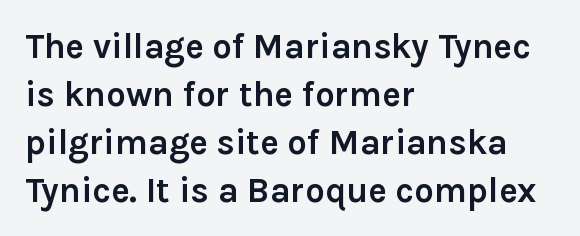
Reading down the column, the eye jumps a familiar distance to each next line. Each word holds together tightly as a unit, with standard inter-letter gaps. The characters look thick and weighty, a clear bold. The string is rendered with underlining switched off. Style check: upright. Does the copy run flush right? No — it runs flush left.
